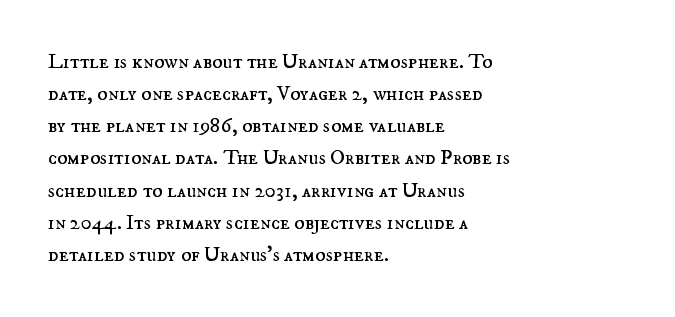
Q: Is the text bold? A: No.
Q: Is the text italic (slanted)? A: No, it is upright.
Q: Is the text underlined? A: No.
Q: How is the paragraph aligned? A: Left-aligned.
Q: Is the spacing between letters normal or unusually wide? A: Normal.
Q: Is the spacing between lines tight, normal or loose? A: Normal.
